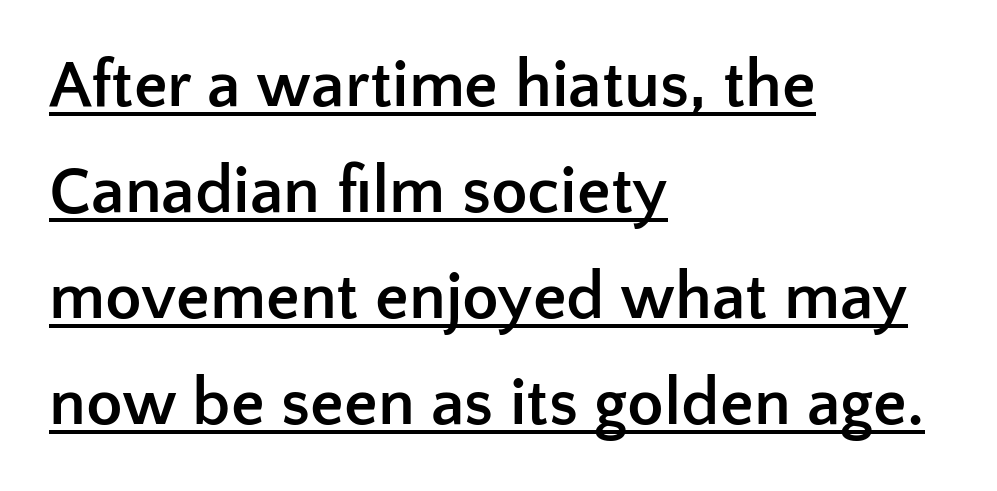
The image shows 67 px semibold sans-serif type, upright; set left-aligned, normal line spacing (1.58x), normal letter spacing, underlined; low stroke contrast and a medium x-height.
